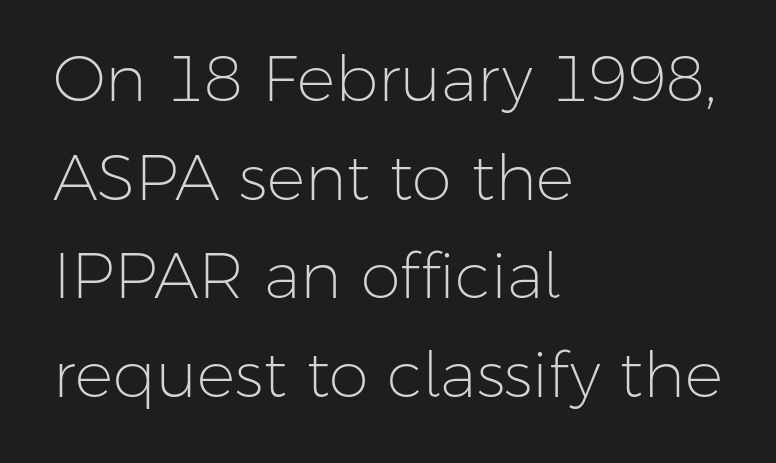
Q: Is the text bold? A: No.
Q: Is the text italic (slanted)? A: No, it is upright.
Q: Is the typeface a serif or a sans-serif typeface? A: Sans-serif.
Q: Is the text underlined? A: No.
Q: How is the paragraph aligned? A: Left-aligned.
Q: Is the spacing between letters normal or unusually wide? A: Normal.
Q: Is the spacing between lines tight, normal or loose? A: Normal.
Q: Width (condensed, normal, or wide)? A: Normal.
Q: Stroke contrast? A: Low.
Q: x-height? A: Medium.
Q: Monospaced? A: No.
